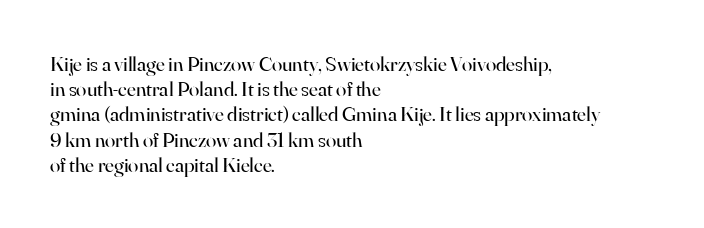
The letterforms sit shoulder to shoulder at normal distance. Typeset ragged right — the left edge is the straight one. The lettering holds an erect, upright posture throughout. Vertical stems look standard width or narrower in stroke. Beneath every word, the page is bare.
